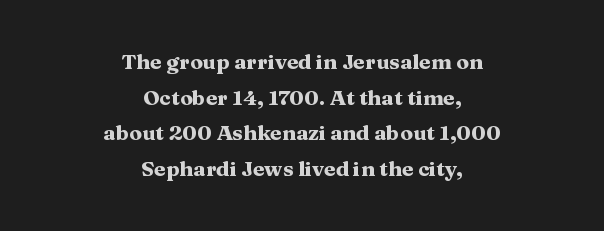
The image shows 21 px bold type, upright; set centered, normal line spacing (1.7x), normal letter spacing, not underlined.
